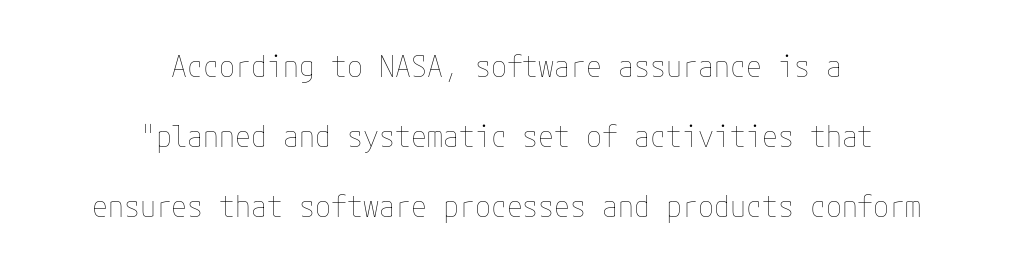
{"italic": "no", "bold": "no", "weight": "thin", "width": "normal", "stroke_contrast": "low", "x_height": "medium", "underline": "no", "align": "center", "line_spacing": "loose", "line_spacing_ratio": 2.42, "letter_spacing": "normal", "letter_spacing_em": 0.0, "glyph_px": 29}
